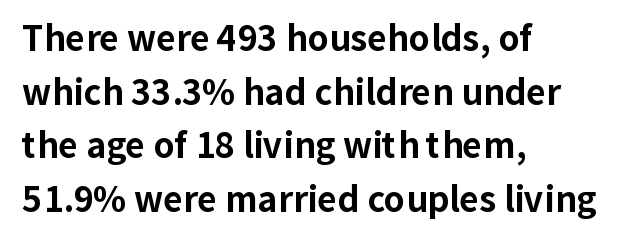
{"serif": "no", "italic": "no", "bold": "yes", "weight": "bold", "width": "normal", "stroke_contrast": "low", "x_height": "medium", "monospaced": "no", "underline": "no", "align": "left", "line_spacing": "normal", "line_spacing_ratio": 1.58, "letter_spacing": "normal", "letter_spacing_em": 0.0, "glyph_px": 34}
